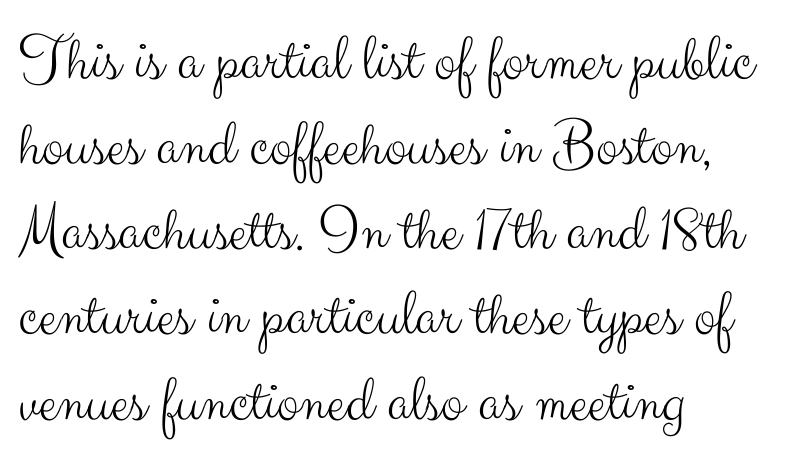
Q: Is the text bold? A: No.
Q: Is the text italic (slanted)? A: Yes.
Q: Is the typeface a serif or a sans-serif typeface? A: Sans-serif.
Q: Is the text underlined? A: No.
Q: How is the paragraph aligned? A: Left-aligned.
Q: Is the spacing between letters normal or unusually wide? A: Normal.
Q: Is the spacing between lines tight, normal or loose? A: Normal.
Q: Width (condensed, normal, or wide)? A: Normal.
Q: Stroke contrast? A: Medium.
Q: x-height? A: Small.
Q: Monospaced? A: No.
